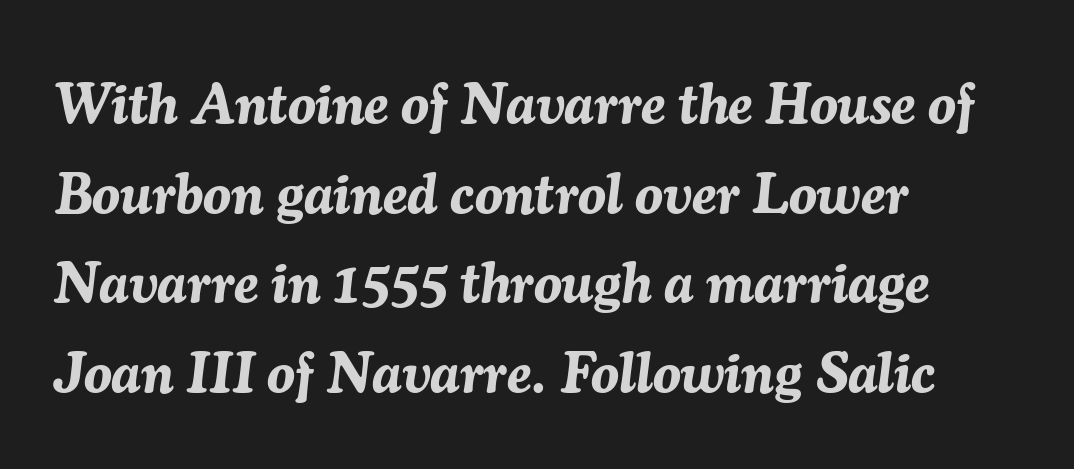
The image shows 56 px bold type, italic (leaning right); set left-aligned, normal line spacing (1.6x), normal letter spacing, not underlined; medium stroke contrast and a medium x-height.
